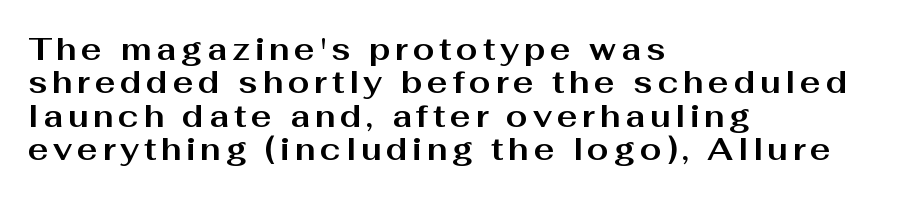
A roman cut, with each character standing at attention. Examine the stroke ends and you'll find no serifs. Clear beneath every line of the passage. Honestly, the rows look squashed on top of each other. The face used here has the dense, thick strokes of a bold. The paragraph has a hard left edge and a soft right edge.
